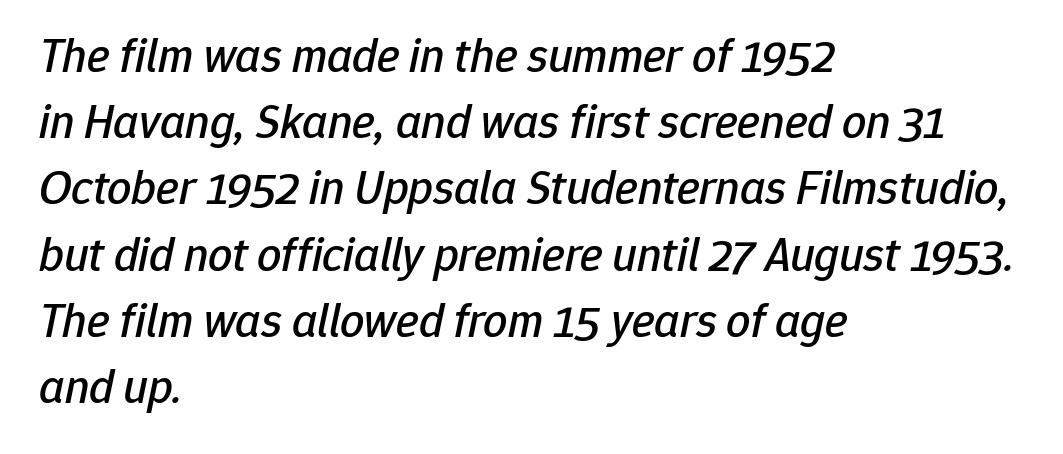
Q: Is the text italic (slanted)? A: Yes, it leans right by about 12 degrees.
Q: Is the text underlined? A: No.
Q: How is the paragraph aligned? A: Left-aligned.
Q: Is the spacing between letters normal or unusually wide? A: Normal.
Q: Is the spacing between lines tight, normal or loose? A: Normal.
Q: Width (condensed, normal, or wide)? A: Normal.
Q: Stroke contrast? A: Low.
Q: x-height? A: Medium.
Q: Monospaced? A: No.
